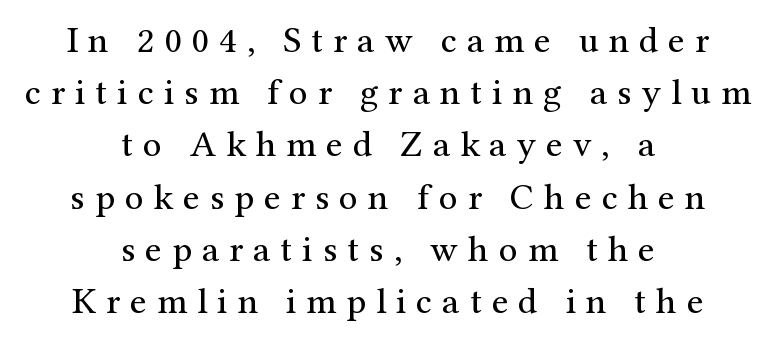
Q: Is the text bold? A: No.
Q: Is the text italic (slanted)? A: No, it is upright.
Q: Is the typeface a serif or a sans-serif typeface? A: Serif.
Q: Is the text underlined? A: No.
Q: How is the paragraph aligned? A: Centered.
Q: Is the spacing between letters normal or unusually wide? A: Unusually wide.
Q: Is the spacing between lines tight, normal or loose? A: Normal.
Q: Width (condensed, normal, or wide)? A: Normal.
Q: Stroke contrast? A: Medium.
Q: x-height? A: Medium.
Q: Monospaced? A: No.
